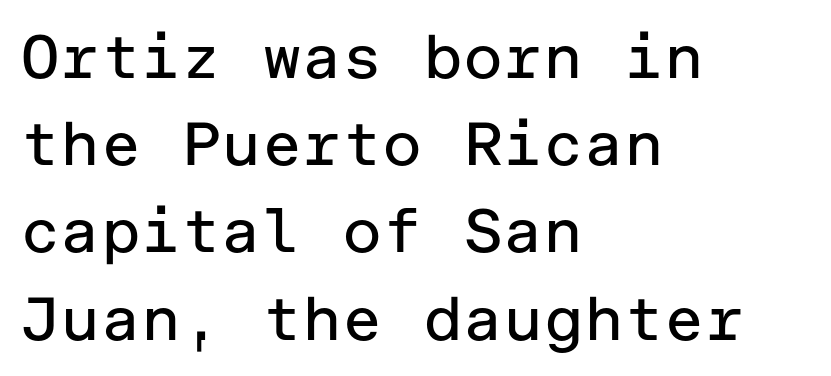
The image shows 61 px regular-weight sans-serif type, upright; set left-aligned, normal line spacing (1.43x), normal letter spacing, not underlined; low stroke contrast and a medium x-height.
